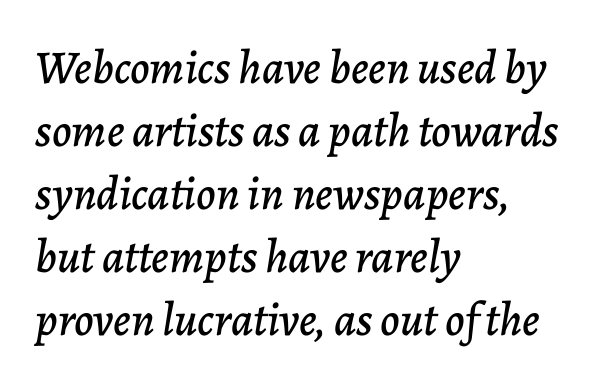
Q: Is the text italic (slanted)? A: Yes, it leans right by about 7 degrees.
Q: Is the text underlined? A: No.
Q: How is the paragraph aligned? A: Left-aligned.
Q: Is the spacing between letters normal or unusually wide? A: Normal.
Q: Is the spacing between lines tight, normal or loose? A: Normal.
Q: Width (condensed, normal, or wide)? A: Normal.
Q: Stroke contrast? A: Low.
Q: x-height? A: Medium.
Q: Monospaced? A: No.
